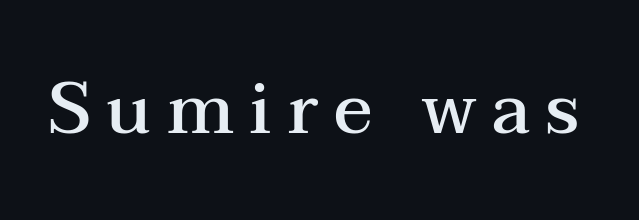
Designer's note — italics off, roman on. The passage shown is typed in a proportional face where columns would drift. The letterforms stand isolated, each surrounded by extra space. Check where the strokes stop: tiny serifs finish them off.
